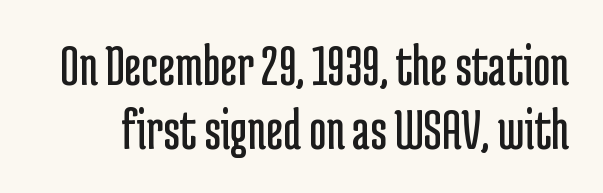
Q: Is the text bold? A: No.
Q: Is the text italic (slanted)? A: No, it is upright.
Q: Is the typeface a serif or a sans-serif typeface? A: Sans-serif.
Q: Is the text underlined? A: No.
Q: Is the spacing between letters normal or unusually wide? A: Normal.
Q: Is the spacing between lines tight, normal or loose? A: Tight.
Q: Width (condensed, normal, or wide)? A: Condensed.
Q: Stroke contrast? A: Low.
Q: x-height? A: Medium.
Q: Monospaced? A: No.
